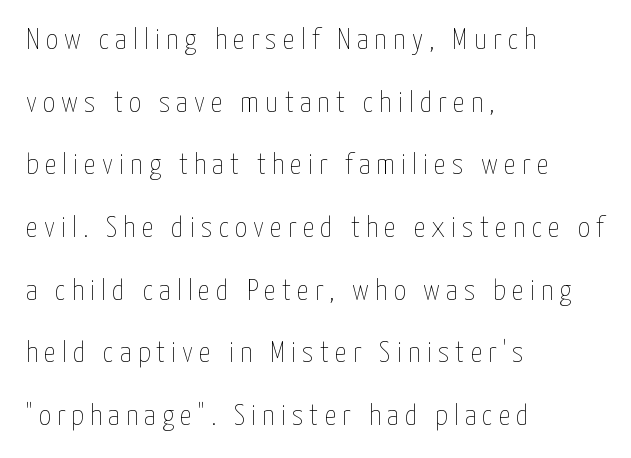
{"italic": "no", "bold": "no", "weight": "thin", "width": "condensed", "stroke_contrast": "low", "x_height": "medium", "monospaced": "no", "underline": "no", "align": "left", "line_spacing": "loose", "line_spacing_ratio": 2.09, "letter_spacing": "wide", "letter_spacing_em": 0.2, "glyph_px": 30}
